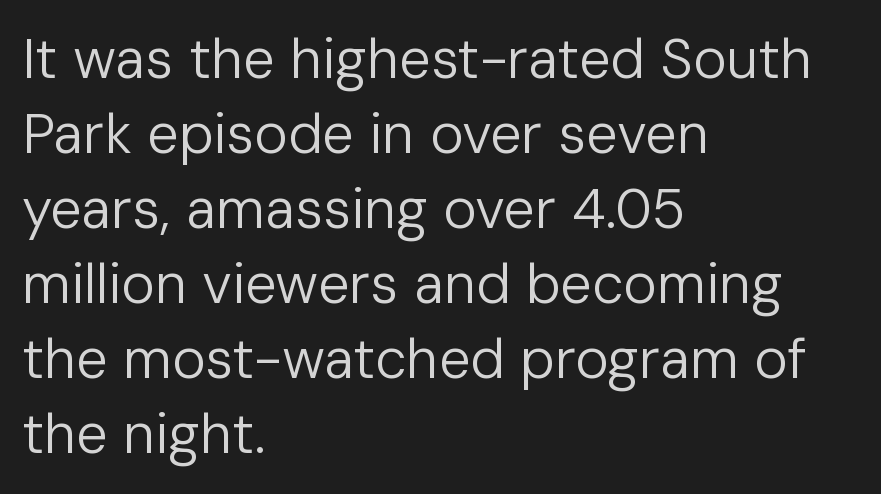
Q: Is the text bold? A: No.
Q: Is the text italic (slanted)? A: No, it is upright.
Q: Is the typeface a serif or a sans-serif typeface? A: Sans-serif.
Q: Is the text underlined? A: No.
Q: How is the paragraph aligned? A: Left-aligned.
Q: Is the spacing between letters normal or unusually wide? A: Normal.
Q: Is the spacing between lines tight, normal or loose? A: Normal.
Q: Width (condensed, normal, or wide)? A: Normal.
Q: Stroke contrast? A: Low.
Q: x-height? A: Medium.
Q: Monospaced? A: No.
